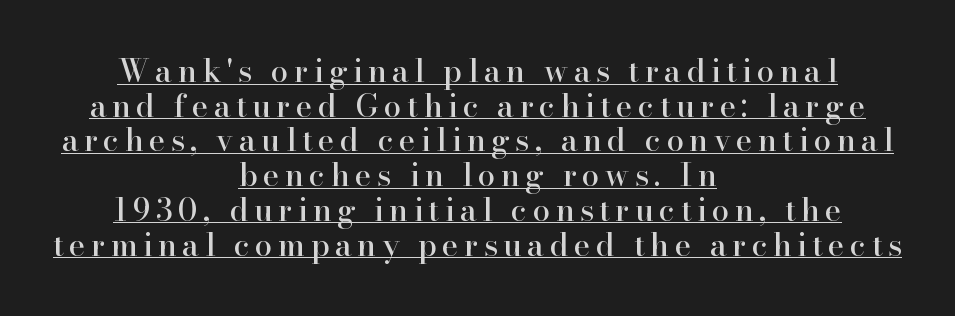
{"serif": "yes", "italic": "no", "width": "normal", "stroke_contrast": "high", "x_height": "small", "monospaced": "no", "underline": "yes", "align": "center", "line_spacing": "tight", "line_spacing_ratio": 1.12, "glyph_px": 31}
